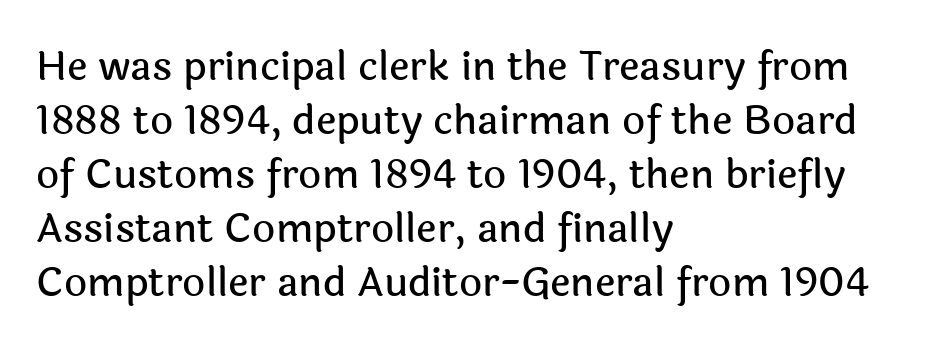
How would I describe the line gaps? Plain and ordinary. Honestly, there is no underline to notice here at all. The type sits square on the baseline with zero lean. These lines are rendered in a variable-pitch font.
